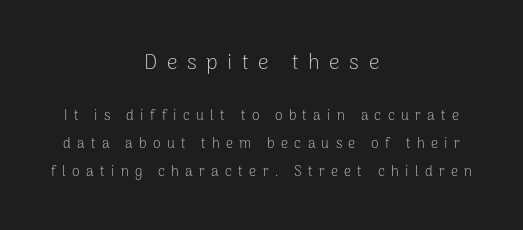
{"italic": "no", "bold": "no", "underline": "no", "align": "center", "line_spacing": "loose", "line_spacing_ratio": 1.98, "letter_spacing": "wide", "letter_spacing_em": 0.45, "larger_block": "first", "size_ratio": 1.5, "glyph_px": 21}
